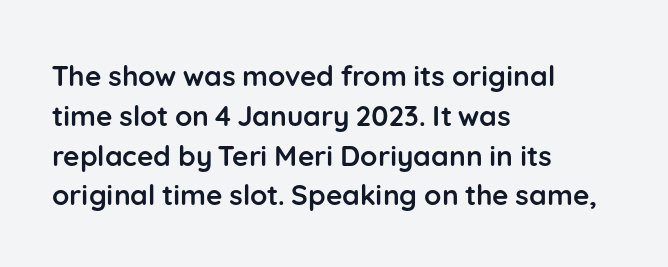
{"serif": "no", "italic": "no", "bold": "yes", "weight": "semibold", "width": "normal", "stroke_contrast": "low", "x_height": "medium", "monospaced": "no", "underline": "no", "align": "left", "line_spacing": "normal", "line_spacing_ratio": 1.42, "letter_spacing": "normal", "letter_spacing_em": 0.0, "glyph_px": 28}
